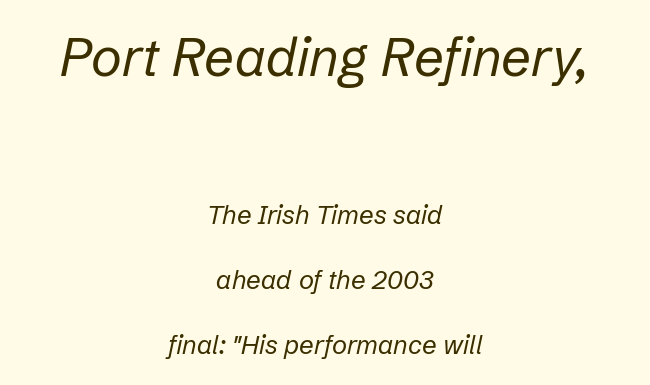
Words float on clear page, feet unadorned. Tracking here is standard; glyphs follow each other at the usual distance. This sample has the flowing, uneven cadence of proportional lettering. Posture: slanted. Compared with a flush-left layout, this one balances lines on the center instead.
